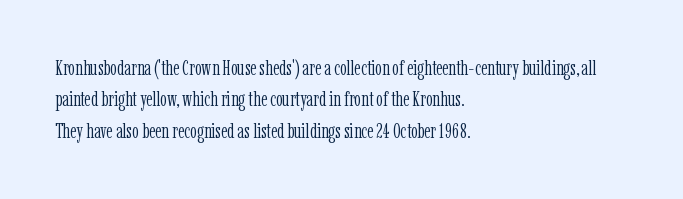
{"italic": "no", "bold": "no", "underline": "no", "align": "left", "line_spacing": "normal", "line_spacing_ratio": 1.49, "letter_spacing": "normal", "letter_spacing_em": 0.0, "glyph_px": 21}
